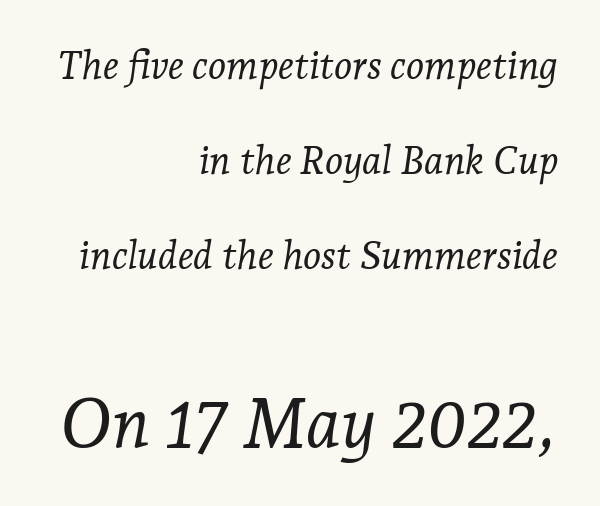
{"serif": "yes", "italic": "yes", "lean": "right", "slant_degrees": 7, "bold": "no", "weight": "light", "width": "normal", "stroke_contrast": "low", "x_height": "medium", "monospaced": "no", "underline": "no", "align": "right", "line_spacing": "loose", "line_spacing_ratio": 2.43, "letter_spacing": "normal", "letter_spacing_em": 0.0, "larger_block": "second", "size_ratio": 1.77, "glyph_px": 69}
